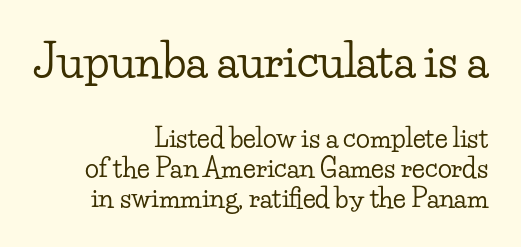
The image shows 45 px wide serif type, upright; set right-aligned, tight line spacing (1.15x), normal letter spacing, not underlined; the first (top) block is 1.73x larger; low stroke contrast and a small x-height.
